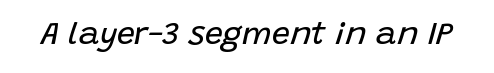
The image shows 32 px regular-weight type, italic (leaning right); set normal letter spacing, not underlined; low stroke contrast and a large x-height.
